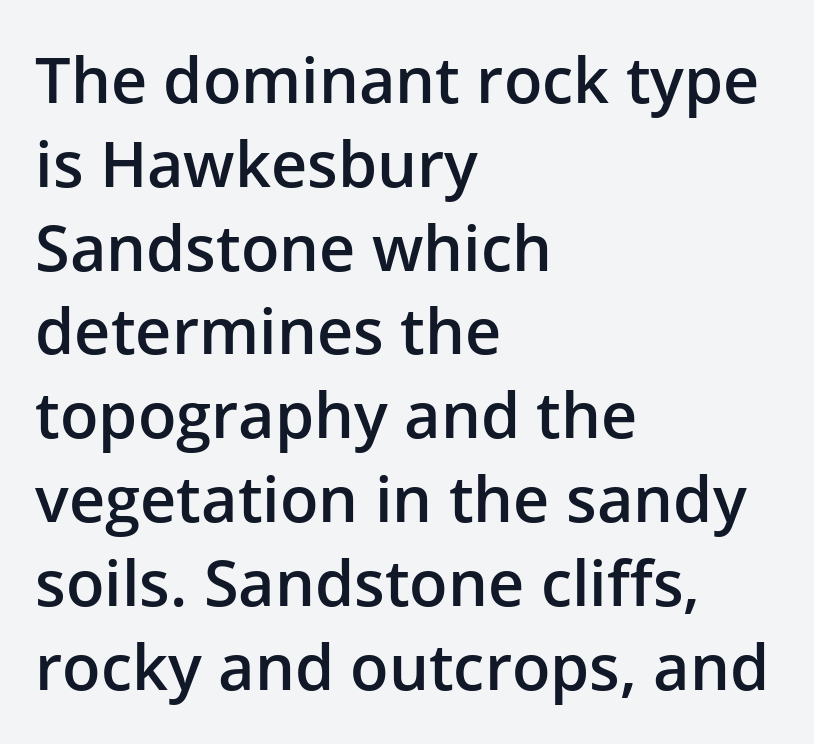
Q: Is the text bold? A: Semi-bold.
Q: Is the text italic (slanted)? A: No, it is upright.
Q: Is the typeface a serif or a sans-serif typeface? A: Sans-serif.
Q: Is the text underlined? A: No.
Q: How is the paragraph aligned? A: Left-aligned.
Q: Is the spacing between letters normal or unusually wide? A: Normal.
Q: Is the spacing between lines tight, normal or loose? A: Normal.
Q: Width (condensed, normal, or wide)? A: Normal.
Q: Stroke contrast? A: Low.
Q: x-height? A: Medium.
Q: Monospaced? A: No.
